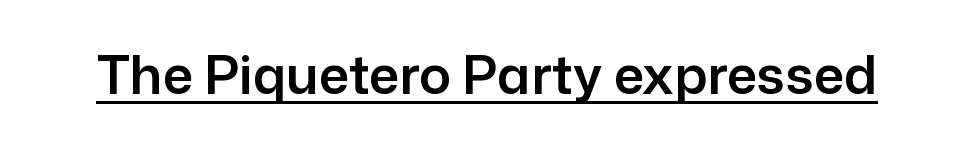
What decoration does the sample have? An underline. The designer went with a sans here, leaving each stem footless. Default kerning and tracking; the words read as compact shapes. The rendering uses natural spacing where letterforms have individual widths. Italic: no, the glyphs are upright roman.
